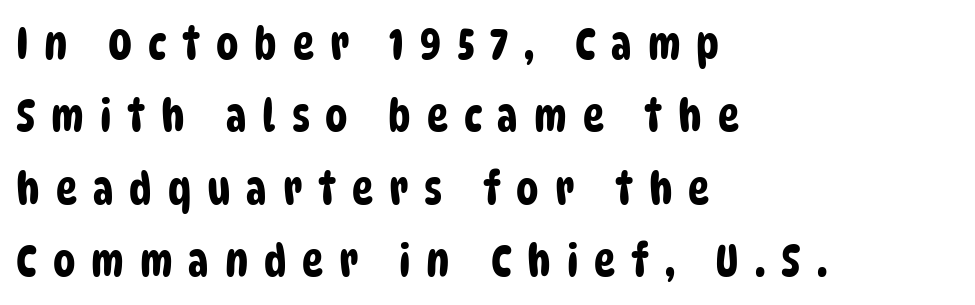
The image shows 45 px condensed sans-serif type; set left-aligned, normal line spacing (1.61x), unusually wide letter spacing (+0.35 em), not underlined; low stroke contrast and a large x-height.
